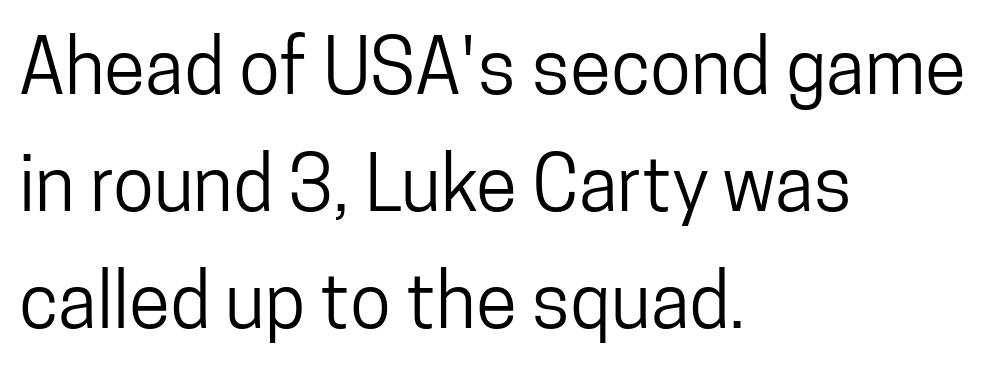
Q: Is the text italic (slanted)? A: No, it is upright.
Q: Is the typeface a serif or a sans-serif typeface? A: Sans-serif.
Q: Is the text underlined? A: No.
Q: How is the paragraph aligned? A: Left-aligned.
Q: Is the spacing between letters normal or unusually wide? A: Normal.
Q: Is the spacing between lines tight, normal or loose? A: Normal.
Q: Width (condensed, normal, or wide)? A: Condensed.
Q: Stroke contrast? A: Low.
Q: x-height? A: Medium.
Q: Monospaced? A: No.
